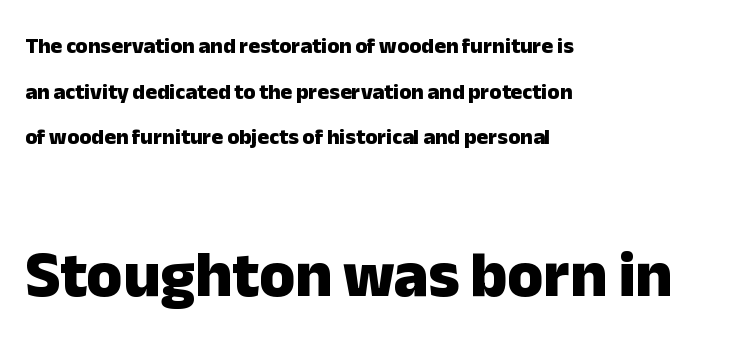
Q: Is the text bold? A: Yes.
Q: Is the text italic (slanted)? A: No, it is upright.
Q: Is the typeface a serif or a sans-serif typeface? A: Sans-serif.
Q: Is the text underlined? A: No.
Q: How is the paragraph aligned? A: Left-aligned.
Q: Is the spacing between letters normal or unusually wide? A: Normal.
Q: Is the spacing between lines tight, normal or loose? A: Loose.
Q: Which block of text is set in a larger size, the first (top) or the second (bottom)? A: The second (bottom) one.
Q: Width (condensed, normal, or wide)? A: Normal.
Q: Stroke contrast? A: Low.
Q: x-height? A: Medium.
Q: Monospaced? A: No.
